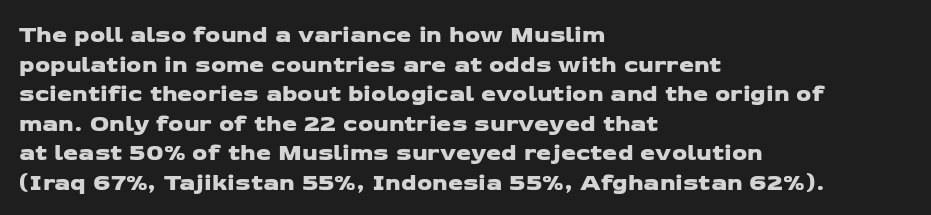
The image shows 24 px text type; set left-aligned, line spacing 1.23x, normal letter spacing, not underlined.
